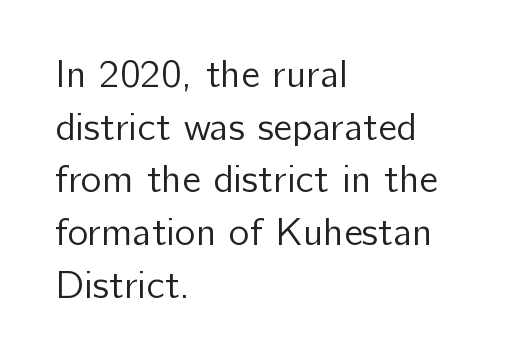
Q: Is the text bold? A: No.
Q: Is the text italic (slanted)? A: No, it is upright.
Q: Is the typeface a serif or a sans-serif typeface? A: Sans-serif.
Q: Is the text underlined? A: No.
Q: How is the paragraph aligned? A: Left-aligned.
Q: Is the spacing between letters normal or unusually wide? A: Normal.
Q: Is the spacing between lines tight, normal or loose? A: Normal.
Q: Width (condensed, normal, or wide)? A: Normal.
Q: Stroke contrast? A: Low.
Q: x-height? A: Medium.
Q: Monospaced? A: No.
